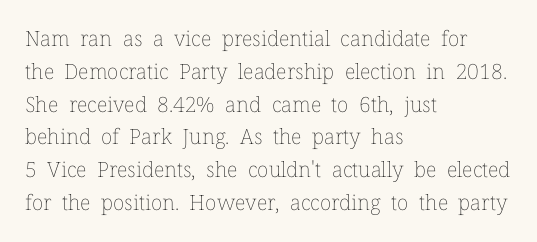
Upright lettering throughout. The rows are spaced the way most documents space them. These lines stack with their left ends in a neat column. The space beneath each line is pristine and unruled. This sample uses plain, unmodified letter spacing. Stem width sits at or under what a default text font uses.
